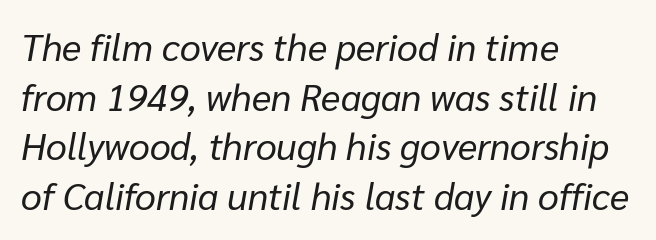
The strokes are not fattened; the text isn't bold. Notice how descenders clear the ascenders below comfortably — that's standard leading. Slanted lettering throughout. Does extra space separate the letters? No, they use regular spacing. Decoration check: the copy has no underline.
